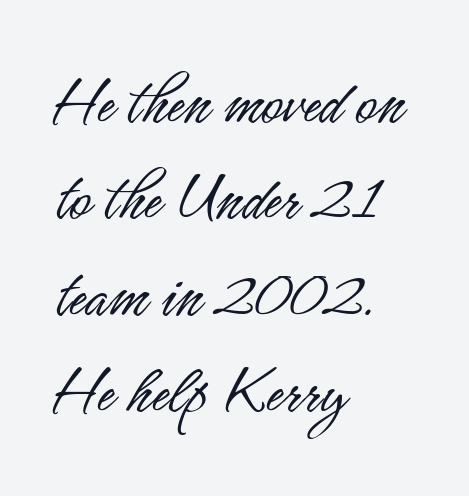
The image shows 73 px light, condensed sans-serif type; set left-aligned, normal line spacing (1.32x), normal letter spacing, not underlined; low stroke contrast and a small x-height.
